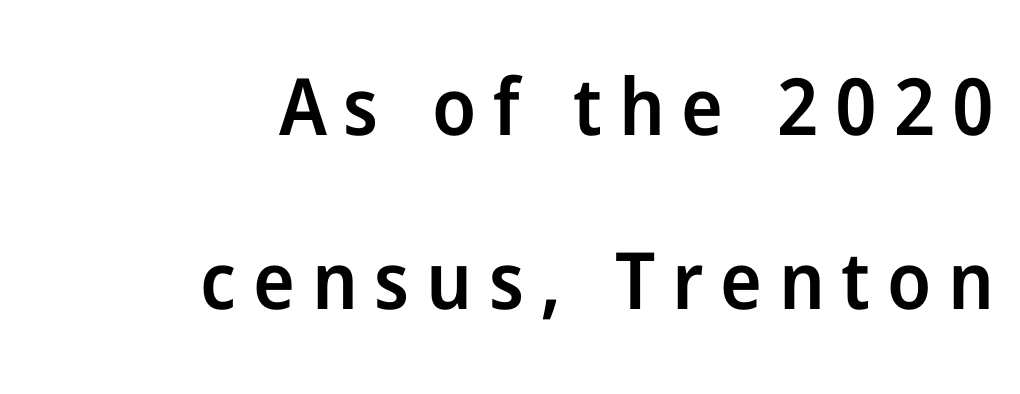
Heft: intermediate — a semibold. Glyph-to-glyph distance is far greater than everyday printed text. Do the characters align in a grid? No, the font is proportional. Quick note: underline off.
